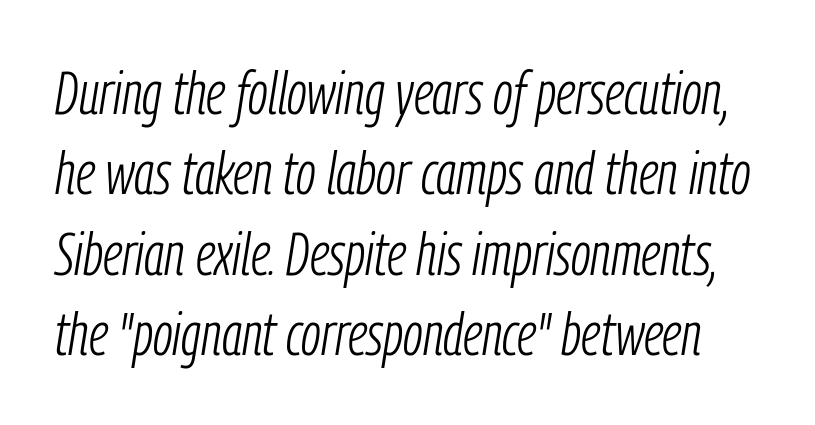
Q: Is the text bold? A: No.
Q: Is the text italic (slanted)? A: Yes, it leans right by about 9 degrees.
Q: Is the text underlined? A: No.
Q: Is the spacing between letters normal or unusually wide? A: Normal.
Q: Is the spacing between lines tight, normal or loose? A: Normal.
Q: Width (condensed, normal, or wide)? A: Condensed.
Q: Stroke contrast? A: Low.
Q: x-height? A: Medium.
Q: Monospaced? A: No.
